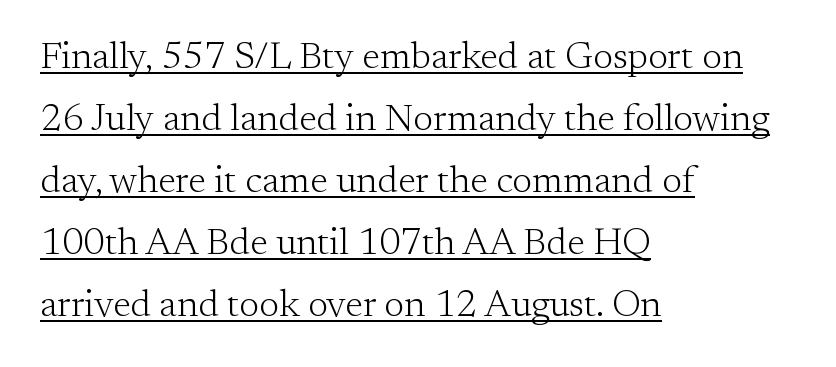
The image shows 38 px light serif type, upright; set left-aligned, normal line spacing (1.63x), normal letter spacing, underlined; medium stroke contrast and a small x-height.
